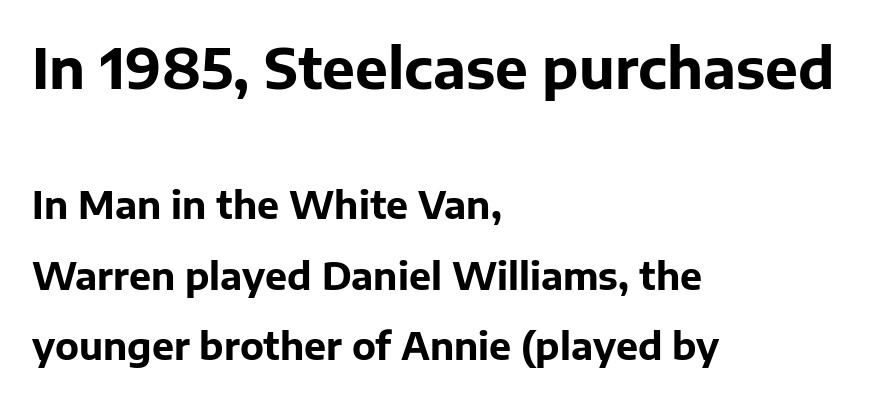
The image shows 55 px bold sans-serif type, upright; set left-aligned, loose line spacing (1.9x), normal letter spacing, not underlined; the first (top) block is 1.49x larger; low stroke contrast and a medium x-height.
